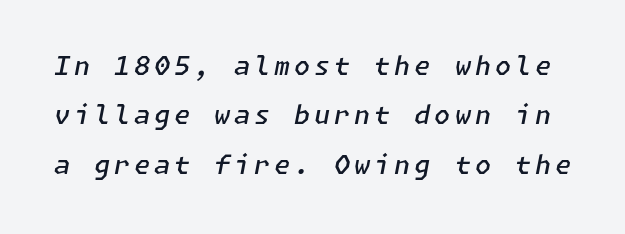
{"italic": "yes", "lean": "right", "slant_degrees": 11, "bold": "semi", "underline": "no", "line_spacing": "loose", "line_spacing_ratio": 1.9, "glyph_px": 26}
